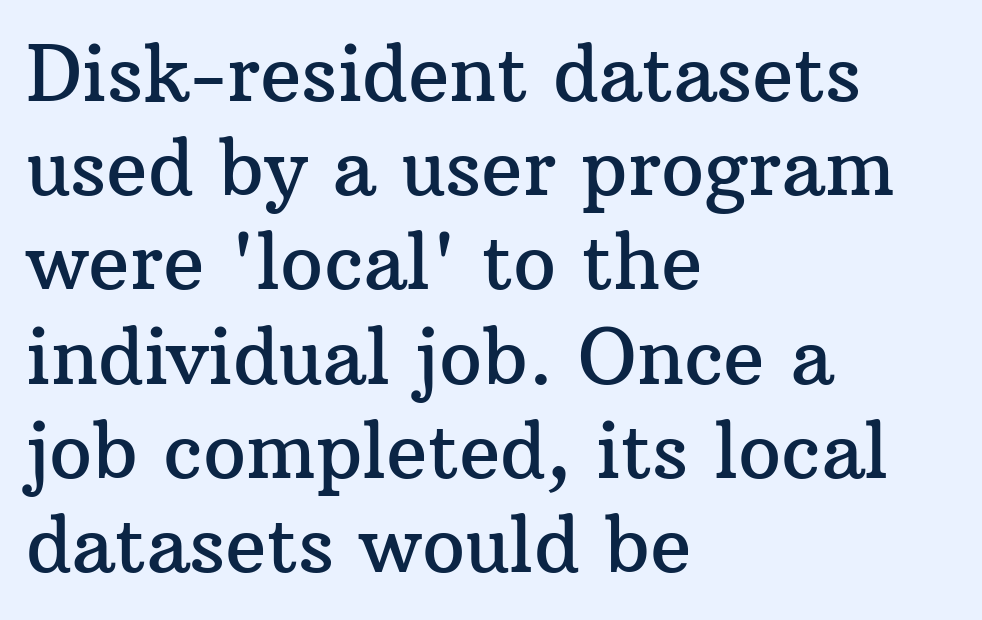
{"serif": "yes", "italic": "no", "width": "normal", "stroke_contrast": "medium", "x_height": "medium", "monospaced": "no", "underline": "no", "align": "left", "line_spacing_ratio": 1.24, "letter_spacing": "normal", "letter_spacing_em": 0.0, "glyph_px": 76}
